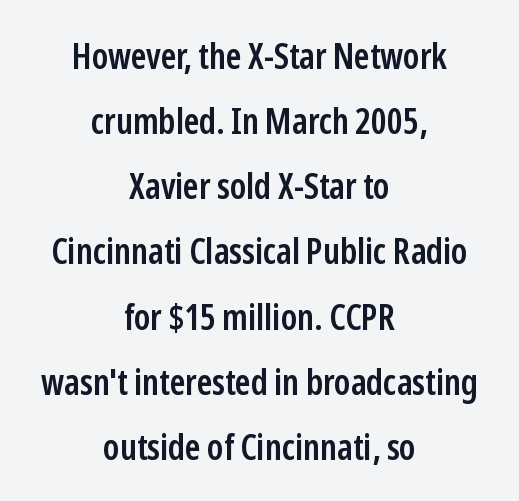
{"serif": "no", "italic": "no", "bold": "semi", "weight": "semibold", "width": "condensed", "stroke_contrast": "low", "x_height": "medium", "monospaced": "no", "underline": "no", "align": "center", "line_spacing_ratio": 1.81, "letter_spacing": "normal", "letter_spacing_em": 0.0, "glyph_px": 36}
